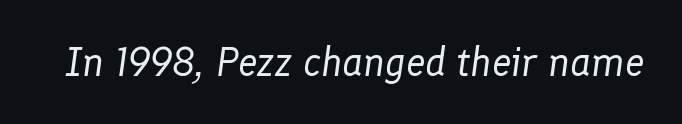
{"italic": "yes", "lean": "right", "slant_degrees": 8, "bold": "no", "weight": "regular", "width": "normal", "stroke_contrast": "low", "x_height": "medium", "monospaced": "no", "underline": "no", "letter_spacing": "normal", "letter_spacing_em": 0.0, "glyph_px": 40}
